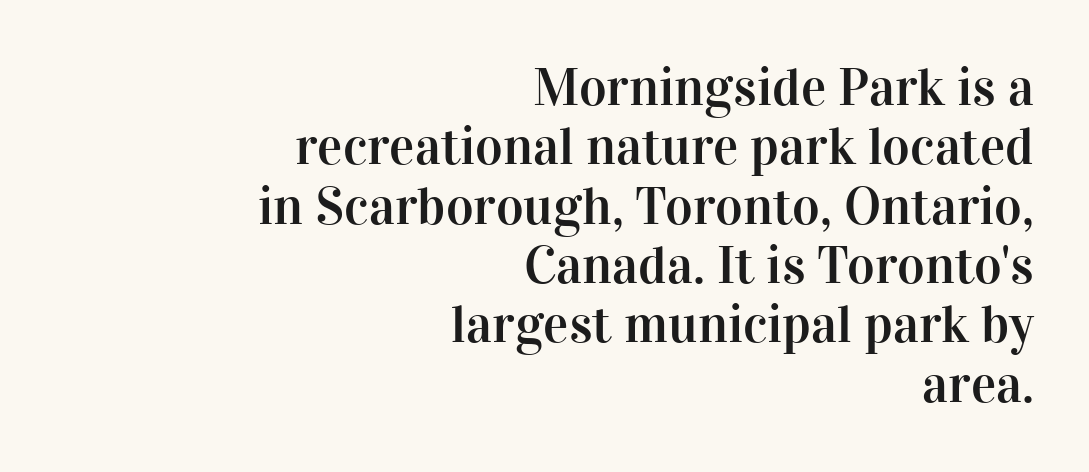
The specimen reads as upright at a glance. The area under the type is left untouched. Default kerning and tracking; the words read as compact shapes. Baseline-to-baseline distance is barely more than the letter height. This rendering uses right alignment, leaving the left contour irregular.
